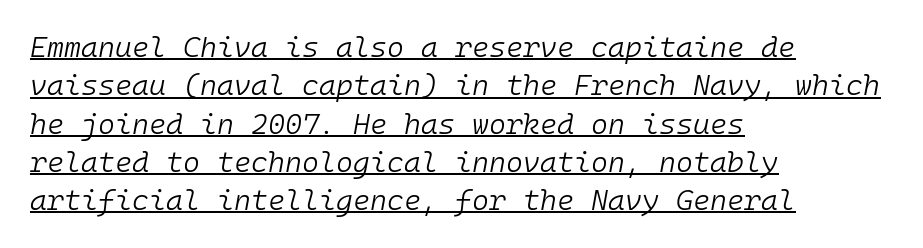
The image shows 29 px light type, italic (leaning right), monospaced; set left-aligned, normal line spacing (1.32x), normal letter spacing, underlined; low stroke contrast and a medium x-height.
